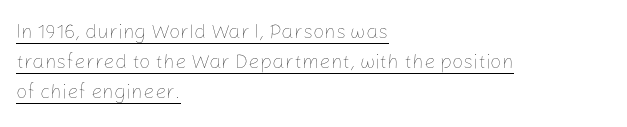
The axis of the letterforms is exactly vertical. The lines in this sample share a left origin and differ only in where they stop. Emphasis is given by a line drawn under the lettering. The horizontal fit of the characters is conventional and even.
